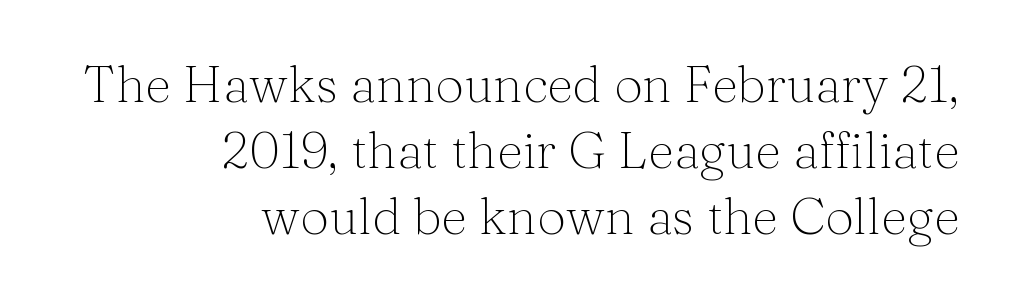
{"serif": "yes", "italic": "no", "bold": "no", "weight": "light", "width": "normal", "stroke_contrast": "medium", "x_height": "medium", "monospaced": "no", "underline": "no", "align": "right", "line_spacing": "normal", "line_spacing_ratio": 1.29, "letter_spacing": "normal", "letter_spacing_em": 0.0, "glyph_px": 51}
